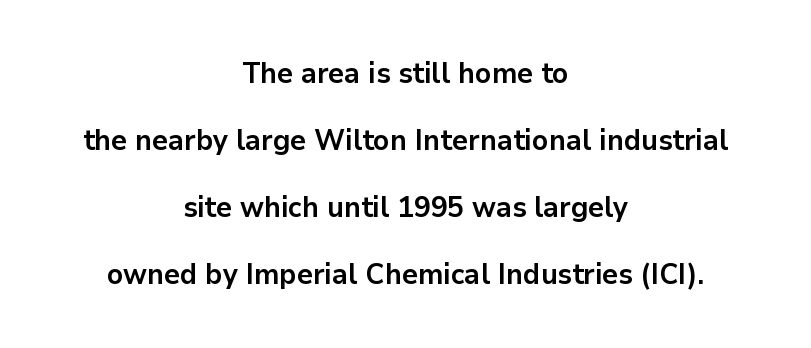
The image shows 29 px bold sans-serif type, upright; set centered, loose line spacing (2.31x), normal letter spacing, not underlined; low stroke contrast and a medium x-height.
